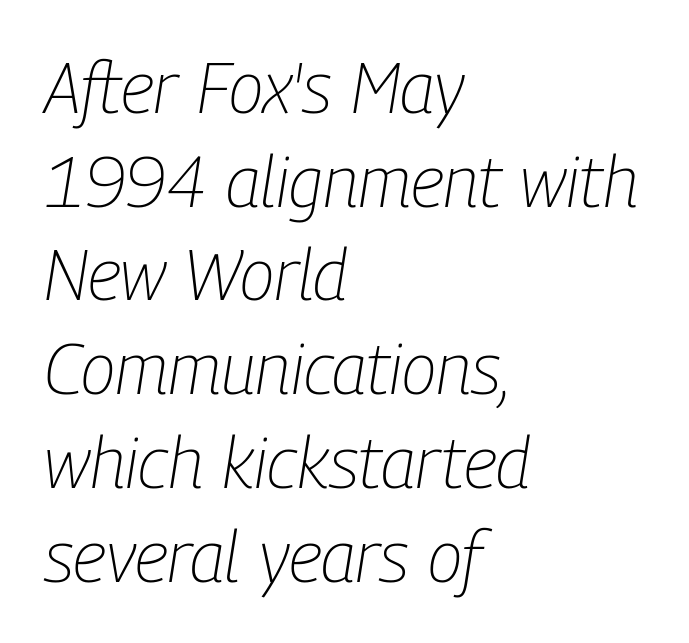
If you measured baseline to baseline, you'd find a middling distance. The axis of the letterforms is tilted away from vertical. Short and long lines alike share a common starting point at left. Any mark beneath the type? The region is blank.
